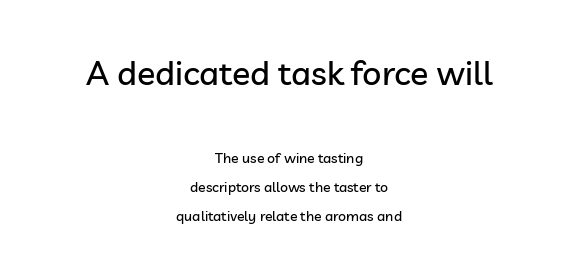
Q: Is the text italic (slanted)? A: No, it is upright.
Q: Is the typeface a serif or a sans-serif typeface? A: Sans-serif.
Q: Is the text underlined? A: No.
Q: How is the paragraph aligned? A: Centered.
Q: Is the spacing between letters normal or unusually wide? A: Normal.
Q: Is the spacing between lines tight, normal or loose? A: Loose.
Q: Which block of text is set in a larger size, the first (top) or the second (bottom)? A: The first (top) one.
Q: Width (condensed, normal, or wide)? A: Normal.
Q: Stroke contrast? A: Low.
Q: x-height? A: Medium.
Q: Monospaced? A: No.
